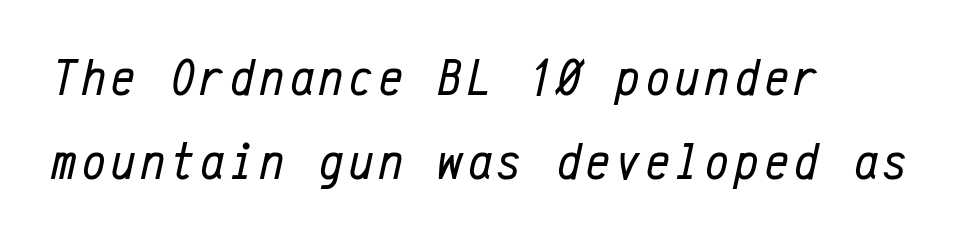
Q: Is the text bold? A: No.
Q: Is the text italic (slanted)? A: Yes, it leans right by about 12 degrees.
Q: Is the text underlined? A: No.
Q: How is the paragraph aligned? A: Left-aligned.
Q: Is the spacing between lines tight, normal or loose? A: Normal.
Q: Width (condensed, normal, or wide)? A: Condensed.
Q: Stroke contrast? A: Low.
Q: x-height? A: Medium.
Q: Monospaced? A: Yes.
